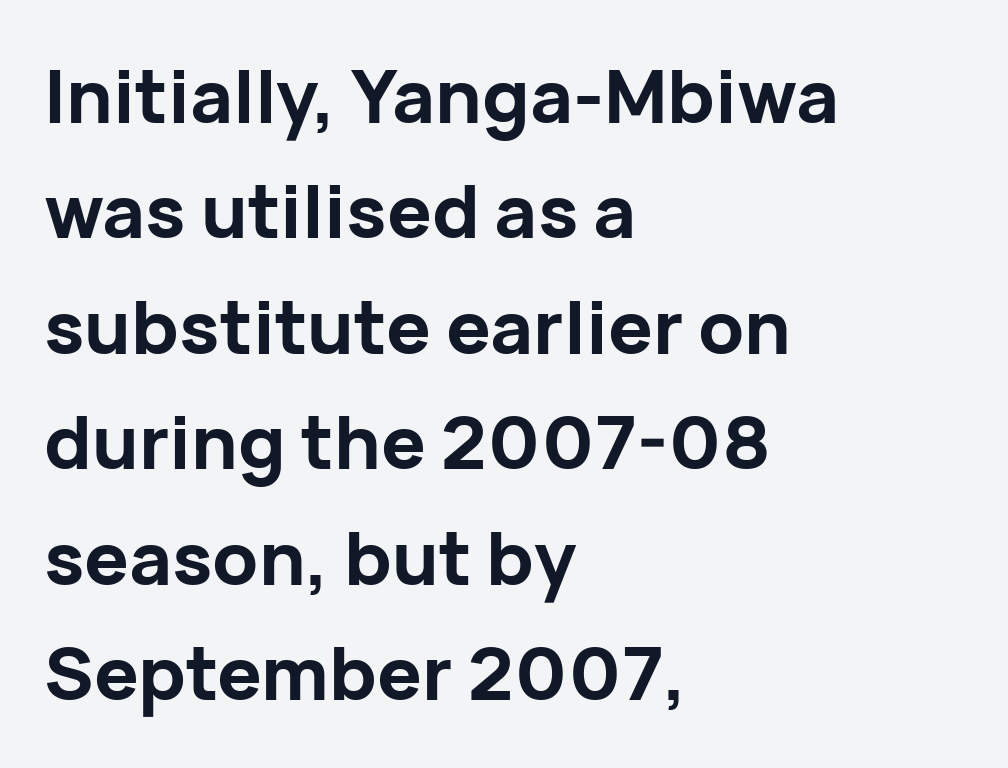
Q: Is the text bold? A: Yes.
Q: Is the text italic (slanted)? A: No, it is upright.
Q: Is the typeface a serif or a sans-serif typeface? A: Sans-serif.
Q: Is the text underlined? A: No.
Q: How is the paragraph aligned? A: Left-aligned.
Q: Is the spacing between letters normal or unusually wide? A: Normal.
Q: Is the spacing between lines tight, normal or loose? A: Normal.
Q: Width (condensed, normal, or wide)? A: Normal.
Q: Stroke contrast? A: Low.
Q: x-height? A: Medium.
Q: Monospaced? A: No.
